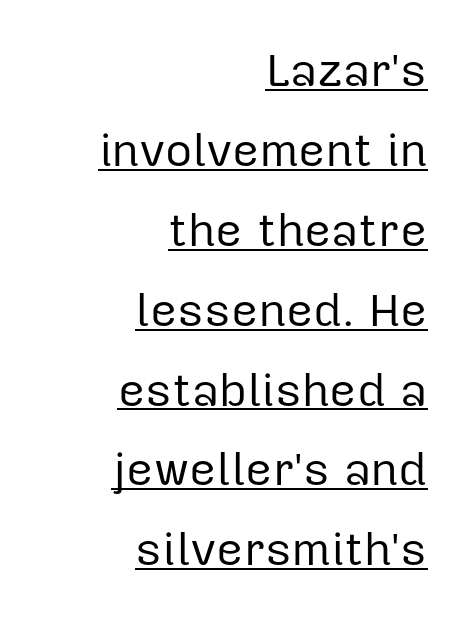
Q: Is the text bold? A: No.
Q: Is the text italic (slanted)? A: No, it is upright.
Q: Is the typeface a serif or a sans-serif typeface? A: Sans-serif.
Q: Is the text underlined? A: Yes.
Q: How is the paragraph aligned? A: Right-aligned.
Q: Is the spacing between letters normal or unusually wide? A: Normal.
Q: Is the spacing between lines tight, normal or loose? A: Normal.
Q: Width (condensed, normal, or wide)? A: Normal.
Q: Stroke contrast? A: Low.
Q: x-height? A: Medium.
Q: Monospaced? A: No.
